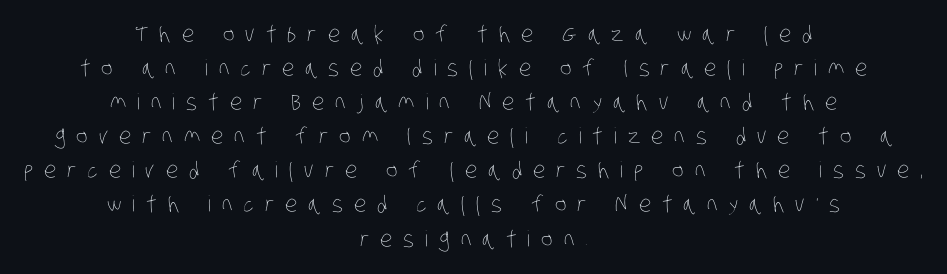
{"bold": "no", "underline": "no", "align": "center", "line_spacing": "normal", "line_spacing_ratio": 1.55, "letter_spacing": "wide", "letter_spacing_em": 0.5, "glyph_px": 22}
